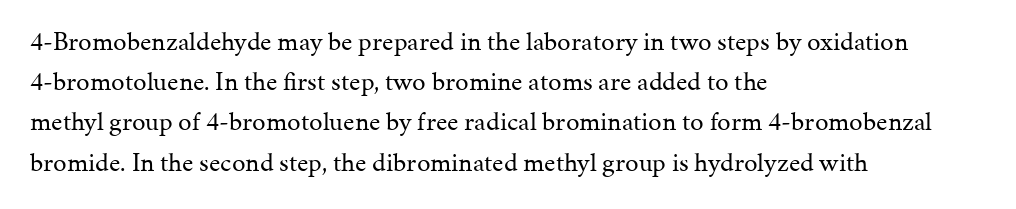
The image shows 27 px text type, upright; set left-aligned, normal line spacing (1.49x), normal letter spacing, not underlined.
